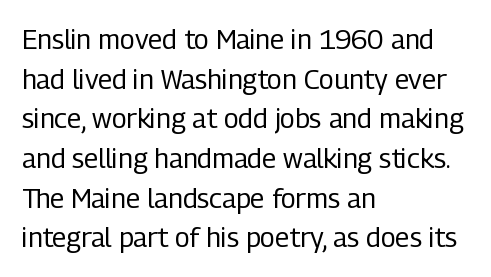
Q: Is the text bold? A: No.
Q: Is the text italic (slanted)? A: No, it is upright.
Q: Is the text underlined? A: No.
Q: How is the paragraph aligned? A: Left-aligned.
Q: Is the spacing between letters normal or unusually wide? A: Normal.
Q: Is the spacing between lines tight, normal or loose? A: Normal.
